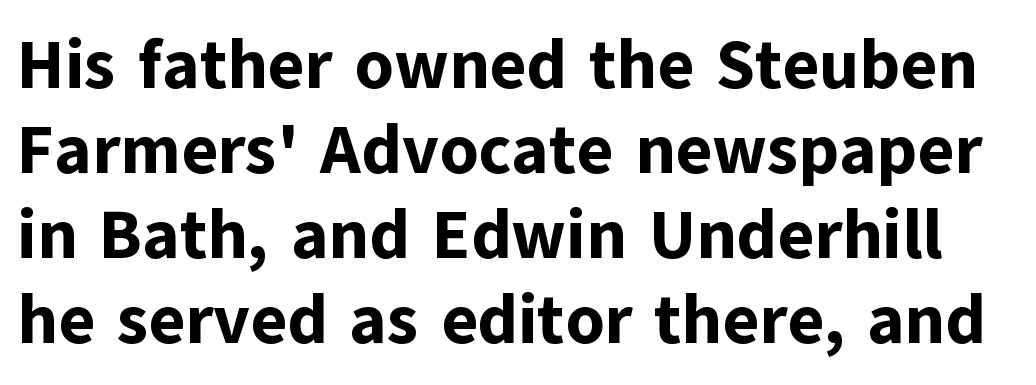
{"serif": "no", "italic": "no", "bold": "yes", "weight": "bold", "width": "normal", "stroke_contrast": "low", "x_height": "medium", "monospaced": "no", "underline": "no", "line_spacing_ratio": 1.23, "letter_spacing": "normal", "letter_spacing_em": 0.0, "glyph_px": 69}
